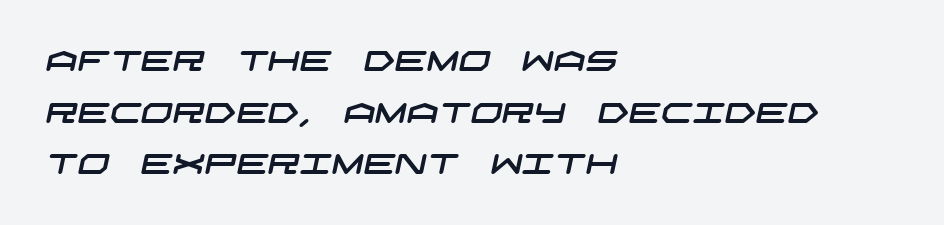
A bare baseline throughout the passage. The tracking reads as untouched default to a designer's eye. Visually the block forms a straight wall on the left and a jagged coastline on the right. Are there feet on the stems? There aren't — it's a sans.
